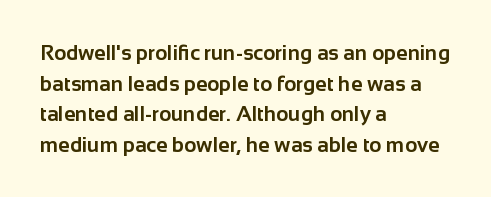
{"italic": "no", "bold": "yes", "underline": "no", "align": "left", "line_spacing": "normal", "line_spacing_ratio": 1.46, "letter_spacing": "normal", "letter_spacing_em": 0.0, "glyph_px": 21}
